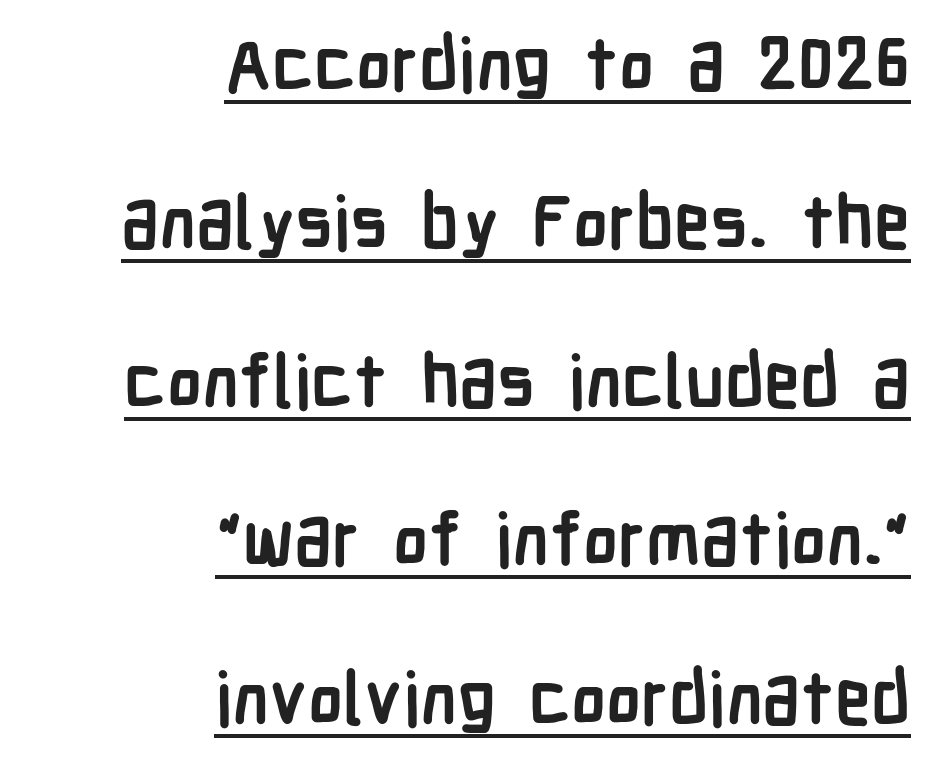
{"serif": "no", "italic": "no", "bold": "yes", "weight": "semibold", "width": "condensed", "stroke_contrast": "low", "x_height": "medium", "monospaced": "no", "underline": "yes", "align": "right", "line_spacing": "loose", "line_spacing_ratio": 2.17, "letter_spacing": "normal", "letter_spacing_em": 0.0, "glyph_px": 73}
